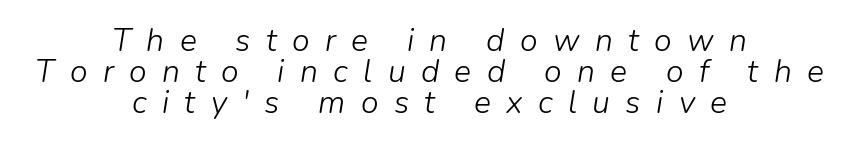
{"italic": "yes", "lean": "right", "slant_degrees": 9, "bold": "no", "weight": "light", "width": "normal", "stroke_contrast": "low", "x_height": "medium", "monospaced": "no", "underline": "no", "align": "center", "line_spacing": "tight", "line_spacing_ratio": 0.97, "letter_spacing": "wide", "letter_spacing_em": 0.48, "glyph_px": 32}
